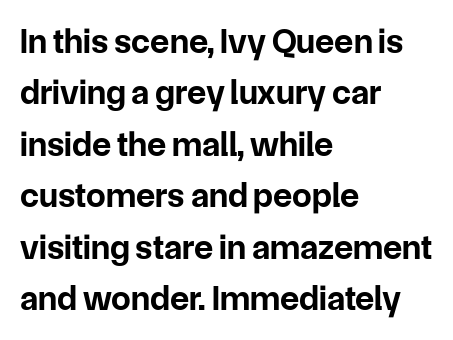
{"serif": "no", "italic": "no", "bold": "yes", "weight": "bold", "width": "normal", "stroke_contrast": "low", "x_height": "medium", "monospaced": "no", "underline": "no", "align": "left", "line_spacing": "normal", "line_spacing_ratio": 1.47, "letter_spacing": "normal", "letter_spacing_em": 0.0, "glyph_px": 35}
